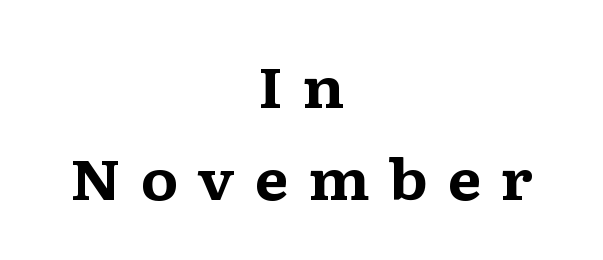
A typesetter would mark this as roman, not italic. The typeface chosen for these lines features serifs. You could only call the tracking loose — the letters float apart. Each row of text sits above clean, open space. Note the varied advance widths — an 'i' is clearly narrower than an 'm'.
